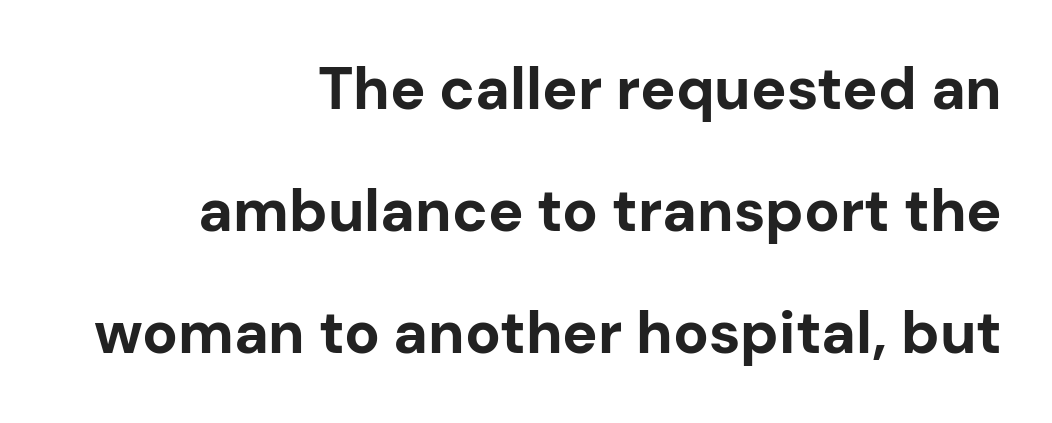
Q: Is the text bold? A: Yes.
Q: Is the text italic (slanted)? A: No, it is upright.
Q: Is the typeface a serif or a sans-serif typeface? A: Sans-serif.
Q: Is the text underlined? A: No.
Q: How is the paragraph aligned? A: Right-aligned.
Q: Is the spacing between letters normal or unusually wide? A: Normal.
Q: Is the spacing between lines tight, normal or loose? A: Loose.
Q: Width (condensed, normal, or wide)? A: Normal.
Q: Stroke contrast? A: Low.
Q: x-height? A: Medium.
Q: Monospaced? A: No.
